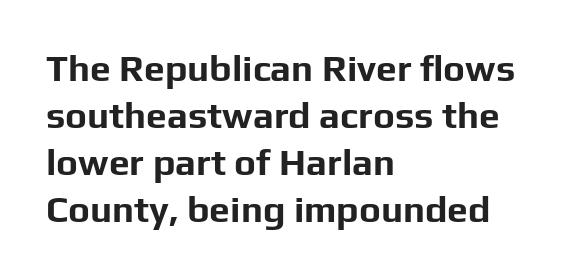
Q: Is the text bold? A: Yes.
Q: Is the text italic (slanted)? A: No, it is upright.
Q: Is the typeface a serif or a sans-serif typeface? A: Sans-serif.
Q: Is the text underlined? A: No.
Q: How is the paragraph aligned? A: Left-aligned.
Q: Is the spacing between letters normal or unusually wide? A: Normal.
Q: Is the spacing between lines tight, normal or loose? A: Normal.
Q: Width (condensed, normal, or wide)? A: Normal.
Q: Stroke contrast? A: Low.
Q: x-height? A: Medium.
Q: Monospaced? A: No.
